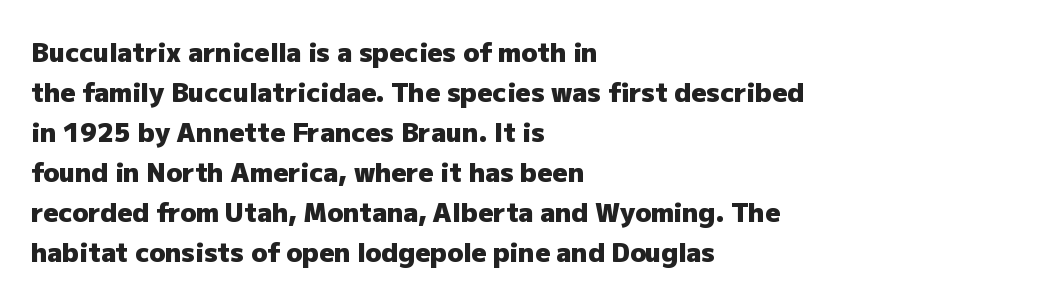
Q: Is the text bold? A: Yes.
Q: Is the text italic (slanted)? A: No, it is upright.
Q: Is the text underlined? A: No.
Q: How is the paragraph aligned? A: Left-aligned.
Q: Is the spacing between letters normal or unusually wide? A: Normal.
Q: Is the spacing between lines tight, normal or loose? A: Normal.
